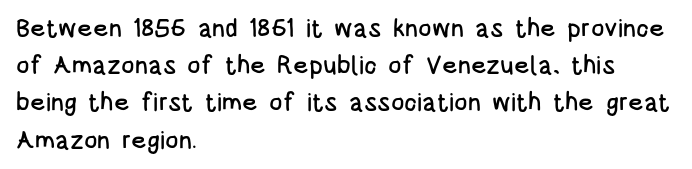
The image shows 25 px text type, upright; set left-aligned, normal line spacing (1.49x), normal letter spacing, not underlined.
